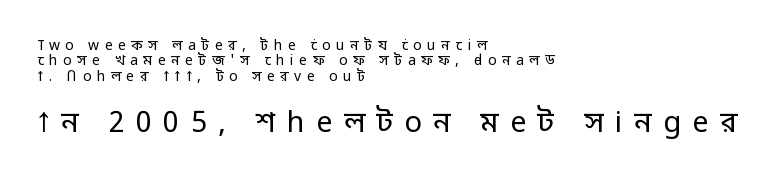
The image shows 29 px regular-weight sans-serif type, upright; set left-aligned, tight line spacing (1.1x), unusually wide letter spacing (+0.39 em), not underlined; the second (bottom) block is 2.07x larger; low stroke contrast and a medium x-height.
